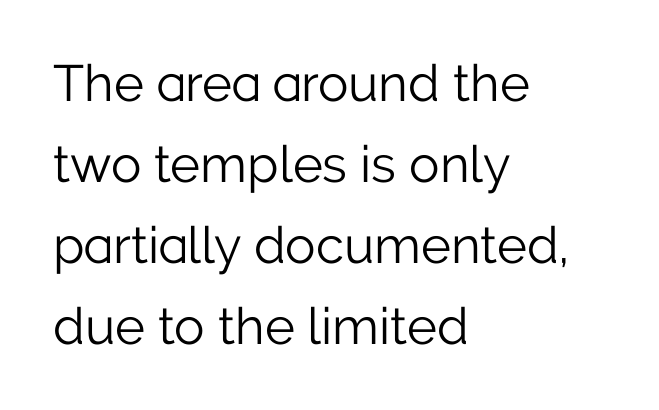
The image shows 51 px light sans-serif type, upright; set left-aligned, normal line spacing (1.59x), normal letter spacing, not underlined; low stroke contrast and a medium x-height.
